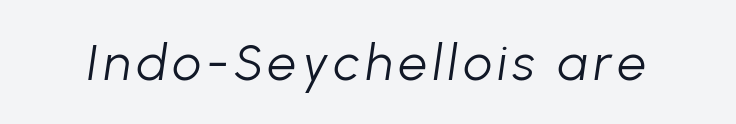
The image shows 51 px light type, italic (leaning right); set not underlined; low stroke contrast and a medium x-height.
